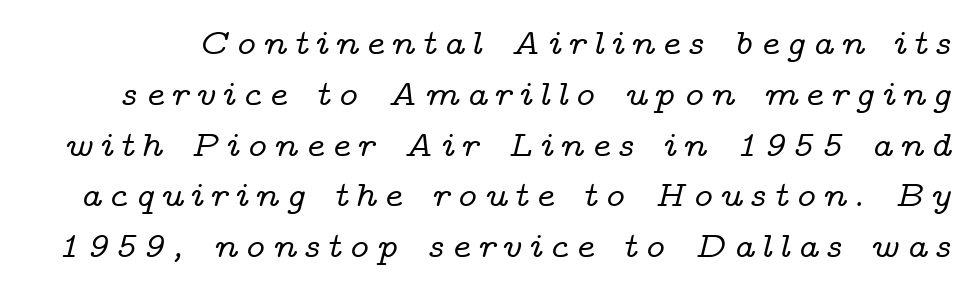
The image shows 36 px wide serif type, italic (leaning right); set normal line spacing (1.41x), not underlined; low stroke contrast and a medium x-height.
